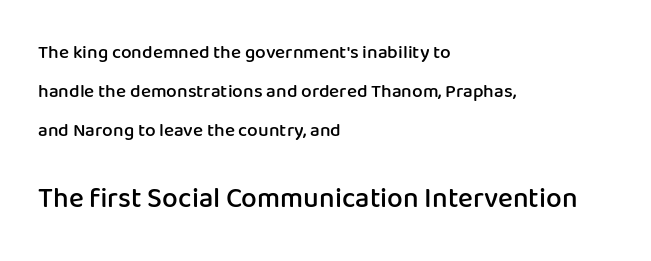
The image shows 28 px semibold sans-serif type, upright; set left-aligned, loose line spacing (2.04x), normal letter spacing, not underlined; the second (bottom) block is 1.47x larger; low stroke contrast and a medium x-height.
